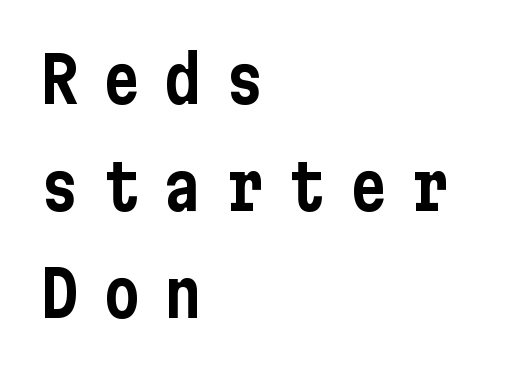
Q: Is the text italic (slanted)? A: No, it is upright.
Q: Is the typeface a serif or a sans-serif typeface? A: Sans-serif.
Q: Is the text underlined? A: No.
Q: How is the paragraph aligned? A: Left-aligned.
Q: Is the spacing between letters normal or unusually wide? A: Unusually wide.
Q: Is the spacing between lines tight, normal or loose? A: Normal.
Q: Width (condensed, normal, or wide)? A: Condensed.
Q: Stroke contrast? A: Low.
Q: x-height? A: Medium.
